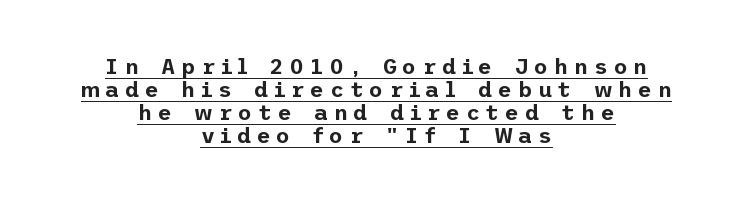
{"italic": "no", "underline": "yes", "align": "center", "line_spacing": "tight", "line_spacing_ratio": 1.05, "letter_spacing": "wide", "letter_spacing_em": 0.25, "glyph_px": 22}
